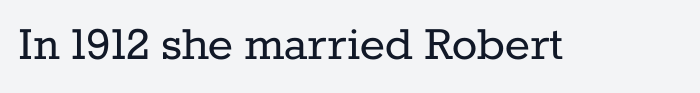
Students, note that the glyphs here touch the page at normal intervals. The designer went with a serif here, giving each stem small feet. The characters are drawn with everyday or finer stroke widths. Looks like regular typesetting: each glyph gets only the width it needs. No italicization has been applied; the sample stays upright.
